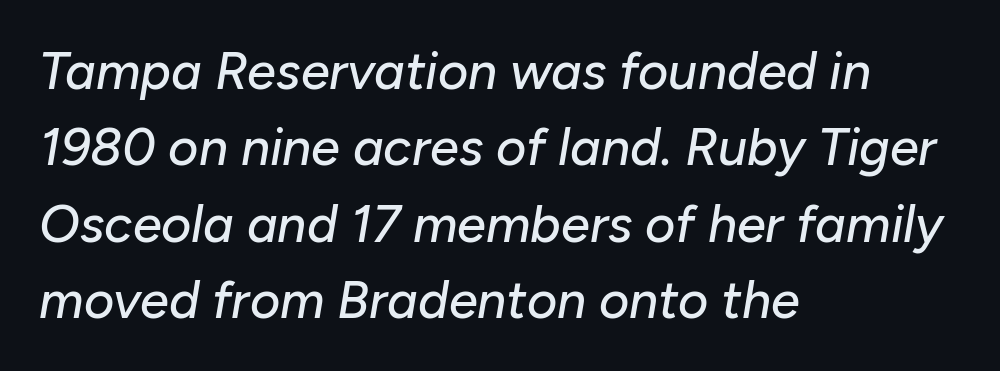
Q: Is the text italic (slanted)? A: Yes, it leans right by about 10 degrees.
Q: Is the text underlined? A: No.
Q: How is the paragraph aligned? A: Left-aligned.
Q: Is the spacing between letters normal or unusually wide? A: Normal.
Q: Is the spacing between lines tight, normal or loose? A: Normal.
Q: Width (condensed, normal, or wide)? A: Normal.
Q: Stroke contrast? A: Low.
Q: x-height? A: Medium.
Q: Monospaced? A: No.
